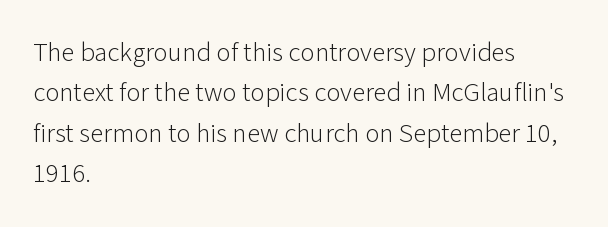
The image shows 27 px text type, upright; set left-aligned, normal line spacing (1.5x), normal letter spacing, not underlined.
